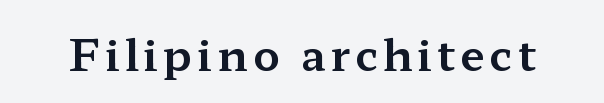
Q: Is the text italic (slanted)? A: No, it is upright.
Q: Is the typeface a serif or a sans-serif typeface? A: Serif.
Q: Is the text underlined? A: No.
Q: Width (condensed, normal, or wide)? A: Wide.
Q: Stroke contrast? A: Medium.
Q: x-height? A: Medium.
Q: Monospaced? A: No.
